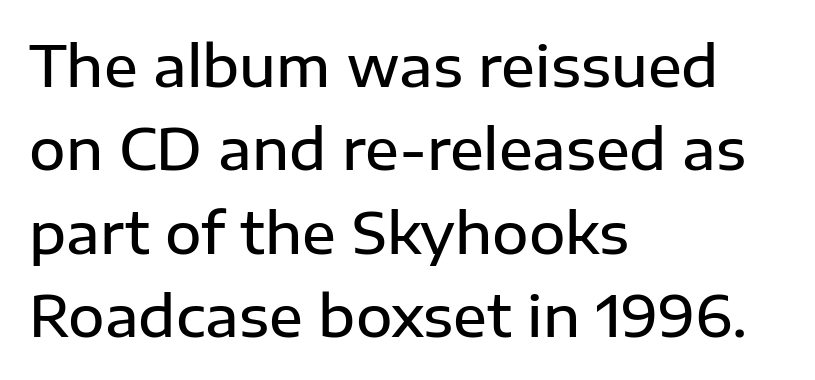
Q: Is the text bold? A: Semi-bold.
Q: Is the text italic (slanted)? A: No, it is upright.
Q: Is the typeface a serif or a sans-serif typeface? A: Sans-serif.
Q: Is the text underlined? A: No.
Q: How is the paragraph aligned? A: Left-aligned.
Q: Is the spacing between letters normal or unusually wide? A: Normal.
Q: Is the spacing between lines tight, normal or loose? A: Normal.
Q: Width (condensed, normal, or wide)? A: Normal.
Q: Stroke contrast? A: Low.
Q: x-height? A: Medium.
Q: Monospaced? A: No.
